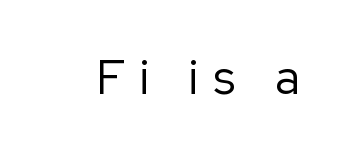
Q: Is the text bold? A: No.
Q: Is the text italic (slanted)? A: No, it is upright.
Q: Is the typeface a serif or a sans-serif typeface? A: Sans-serif.
Q: Is the text underlined? A: No.
Q: Is the spacing between letters normal or unusually wide? A: Unusually wide.
Q: Width (condensed, normal, or wide)? A: Normal.
Q: Stroke contrast? A: Low.
Q: x-height? A: Medium.
Q: Monospaced? A: No.
